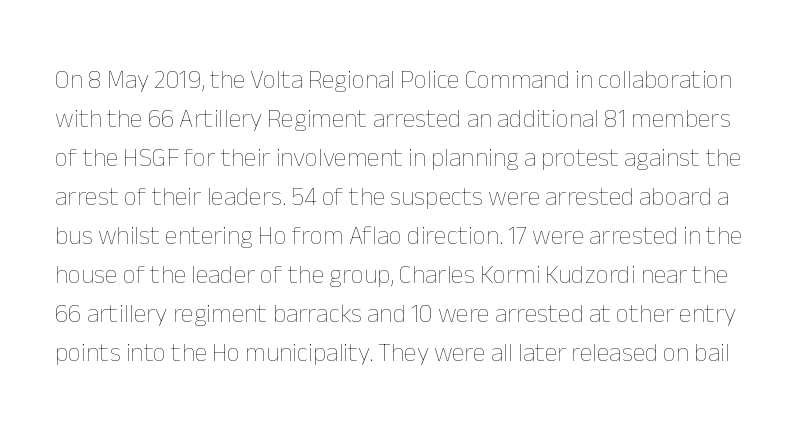
{"italic": "no", "bold": "no", "underline": "no", "line_spacing": "normal", "line_spacing_ratio": 1.5, "letter_spacing": "normal", "letter_spacing_em": 0.0, "glyph_px": 26}
